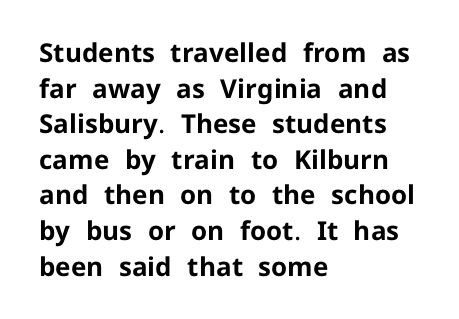
Descenders are the only things crossing below the line. Weight: bold. The tracking reads as untouched default to a designer's eye. A typesetter would mark this as roman, not italic.
